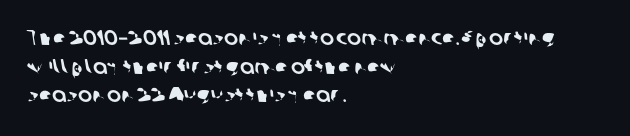
{"underline": "no", "align": "left", "line_spacing": "normal", "line_spacing_ratio": 1.36, "letter_spacing": "normal", "letter_spacing_em": 0.0, "glyph_px": 21}
